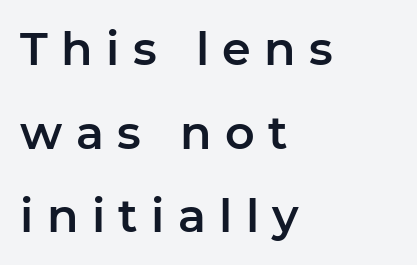
This sample is left-justified, so line endings fall wherever the words run out. This sample uses an upright cut, with every glyph sitting square on the baseline. A typesetter would call this proportional, since set widths differ per character. Regarding serifs, this sample does without them. Glyph-to-glyph distance is far greater than everyday printed text. Underlining? Definitely not there.
